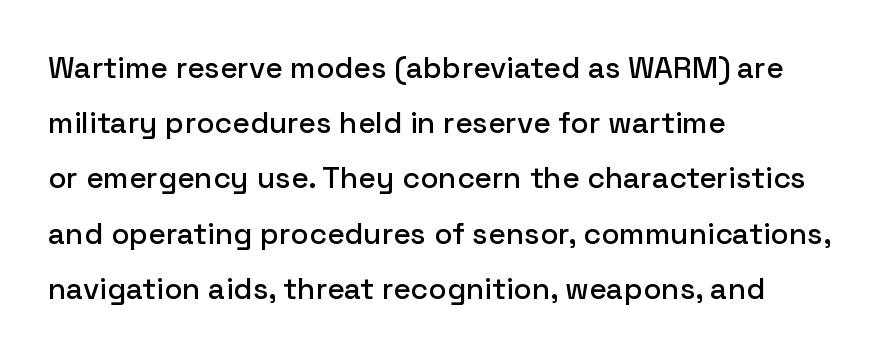
{"serif": "no", "italic": "no", "width": "normal", "stroke_contrast": "low", "x_height": "medium", "monospaced": "no", "underline": "no", "align": "left", "line_spacing_ratio": 1.84, "letter_spacing": "normal", "letter_spacing_em": 0.0, "glyph_px": 30}
